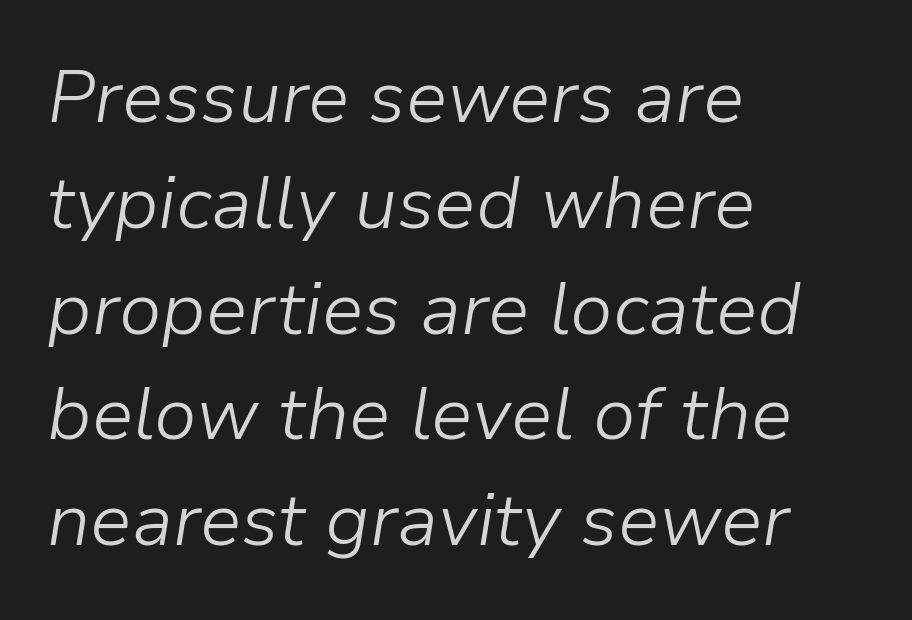
Q: Is the text bold? A: No.
Q: Is the text italic (slanted)? A: Yes, it leans right by about 9 degrees.
Q: Is the text underlined? A: No.
Q: How is the paragraph aligned? A: Left-aligned.
Q: Is the spacing between letters normal or unusually wide? A: Normal.
Q: Is the spacing between lines tight, normal or loose? A: Normal.
Q: Width (condensed, normal, or wide)? A: Normal.
Q: Stroke contrast? A: Low.
Q: x-height? A: Medium.
Q: Monospaced? A: No.
